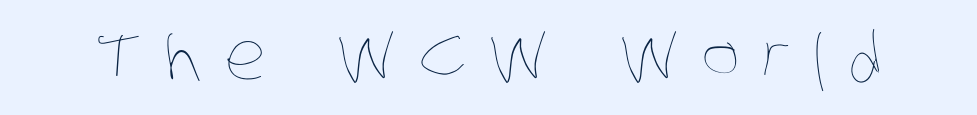
{"bold": "no", "weight": "thin", "width": "condensed", "stroke_contrast": "low", "x_height": "large", "monospaced": "no", "underline": "no", "letter_spacing": "wide", "letter_spacing_em": 0.34, "glyph_px": 65}
